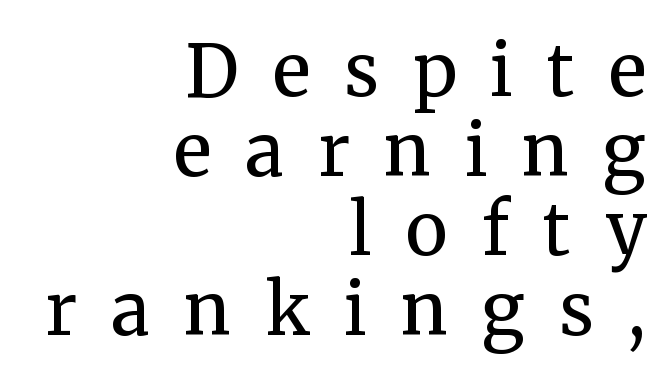
The image shows 71 px regular-weight serif type, upright; set right-aligned, tight line spacing (1.12x), unusually wide letter spacing (+0.48 em), not underlined; medium stroke contrast and a medium x-height.
